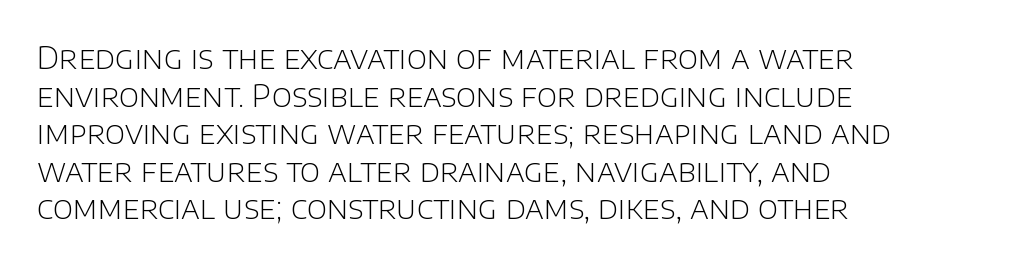
Q: Is the text bold? A: No.
Q: Is the text italic (slanted)? A: No, it is upright.
Q: Is the typeface a serif or a sans-serif typeface? A: Sans-serif.
Q: Is the text underlined? A: No.
Q: How is the paragraph aligned? A: Left-aligned.
Q: Is the spacing between letters normal or unusually wide? A: Normal.
Q: Width (condensed, normal, or wide)? A: Normal.
Q: Stroke contrast? A: Low.
Q: x-height? A: Large.
Q: Monospaced? A: No.
